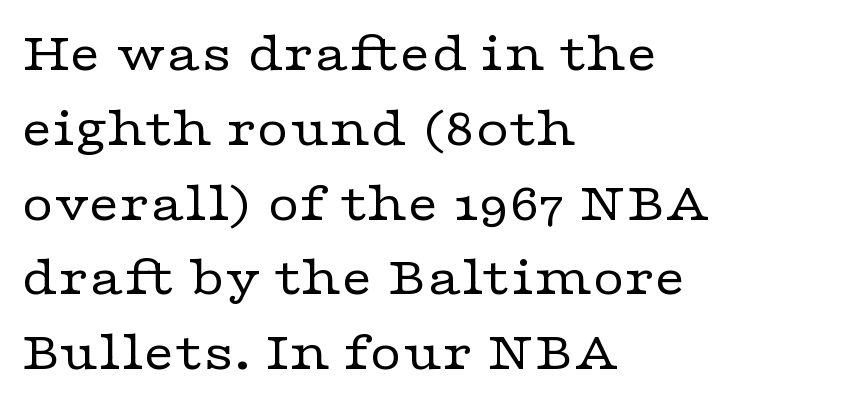
Q: Is the text bold? A: No.
Q: Is the text italic (slanted)? A: No, it is upright.
Q: Is the typeface a serif or a sans-serif typeface? A: Serif.
Q: Is the text underlined? A: No.
Q: How is the paragraph aligned? A: Left-aligned.
Q: Is the spacing between letters normal or unusually wide? A: Normal.
Q: Is the spacing between lines tight, normal or loose? A: Normal.
Q: Width (condensed, normal, or wide)? A: Wide.
Q: Stroke contrast? A: Low.
Q: x-height? A: Medium.
Q: Monospaced? A: No.
